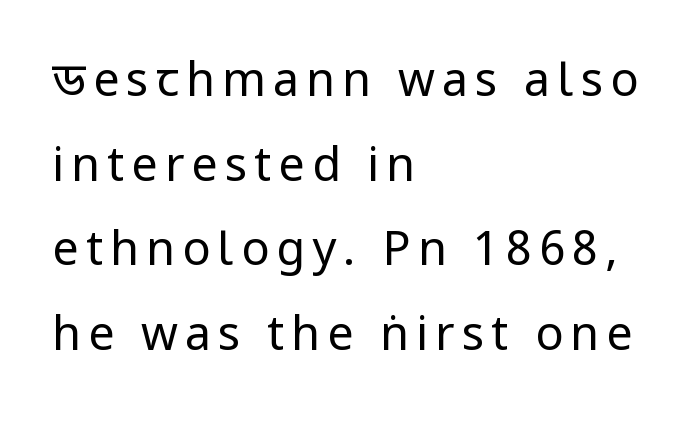
{"serif": "no", "italic": "no", "bold": "no", "weight": "regular", "width": "condensed", "stroke_contrast": "low", "x_height": "large", "monospaced": "no", "underline": "no", "align": "left", "line_spacing_ratio": 1.8, "glyph_px": 47}
